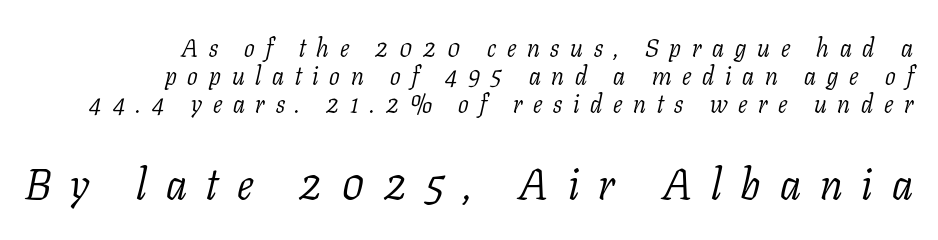
{"serif": "yes", "italic": "yes", "lean": "right", "slant_degrees": 11, "bold": "no", "weight": "light", "width": "normal", "stroke_contrast": "low", "x_height": "medium", "monospaced": "no", "underline": "no", "align": "right", "line_spacing": "tight", "line_spacing_ratio": 1.12, "letter_spacing": "wide", "letter_spacing_em": 0.43, "larger_block": "second", "size_ratio": 1.76, "glyph_px": 44}
